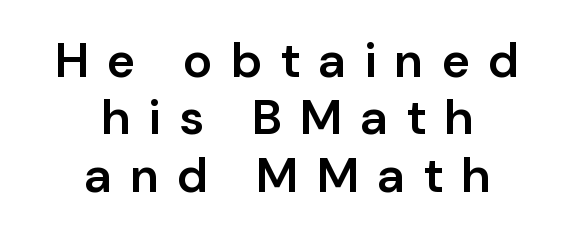
Q: Is the text bold? A: Semi-bold.
Q: Is the text italic (slanted)? A: No, it is upright.
Q: Is the typeface a serif or a sans-serif typeface? A: Sans-serif.
Q: Is the text underlined? A: No.
Q: How is the paragraph aligned? A: Centered.
Q: Is the spacing between letters normal or unusually wide? A: Unusually wide.
Q: Width (condensed, normal, or wide)? A: Normal.
Q: Stroke contrast? A: Low.
Q: x-height? A: Medium.
Q: Monospaced? A: No.
